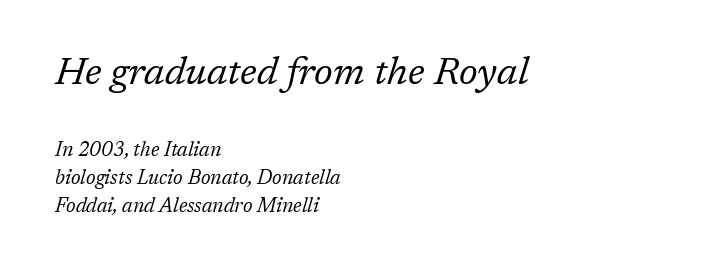
{"serif": "yes", "italic": "yes", "lean": "right", "slant_degrees": 17, "bold": "no", "weight": "regular", "width": "normal", "stroke_contrast": "low", "x_height": "medium", "monospaced": "no", "underline": "no", "align": "left", "line_spacing": "normal", "line_spacing_ratio": 1.4, "letter_spacing": "normal", "letter_spacing_em": 0.0, "larger_block": "first", "size_ratio": 1.95, "glyph_px": 39}
